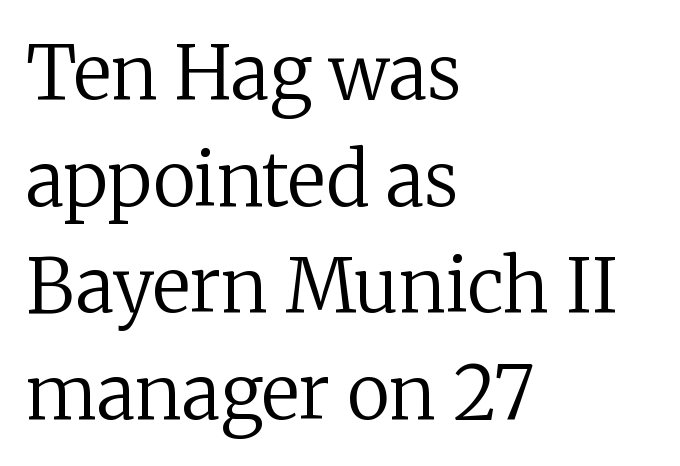
Is the letter spacing exaggerated? No — it looks like the ordinary default. Counters stay open thanks to moderate or lighter strokes. Designer's note — italics off, roman on. Is this a sans? No — the strokes have serifs. Looks like regular typesetting: each glyph gets only the width it needs.
